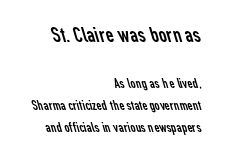
Type without underlining. The paragraph shown leans on its right margin. These two chunks differ in scale, with the top chunk taking the larger measure. The line-height multiplier appears to be the usual default. Ink coverage per letter is moderate at most. Is the letter spacing exaggerated? No — it looks like the ordinary default.
